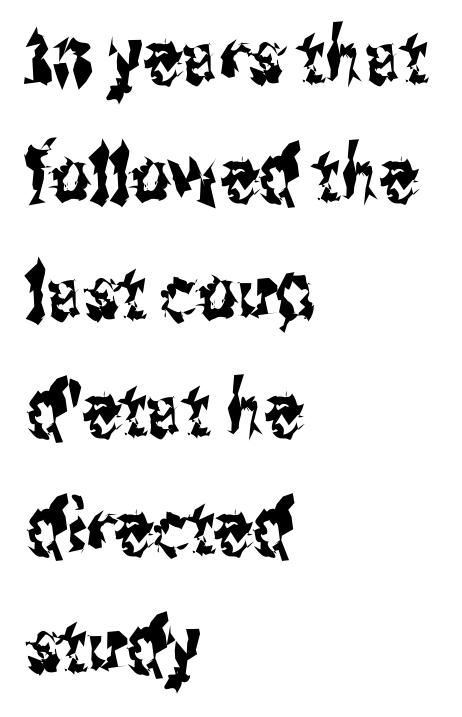
Q: Is the text italic (slanted)? A: No, it is upright.
Q: Is the typeface a serif or a sans-serif typeface? A: Sans-serif.
Q: Is the text underlined? A: No.
Q: How is the paragraph aligned? A: Left-aligned.
Q: Is the spacing between letters normal or unusually wide? A: Normal.
Q: Is the spacing between lines tight, normal or loose? A: Normal.
Q: Width (condensed, normal, or wide)? A: Condensed.
Q: Stroke contrast? A: Medium.
Q: x-height? A: Medium.
Q: Monospaced? A: No.
